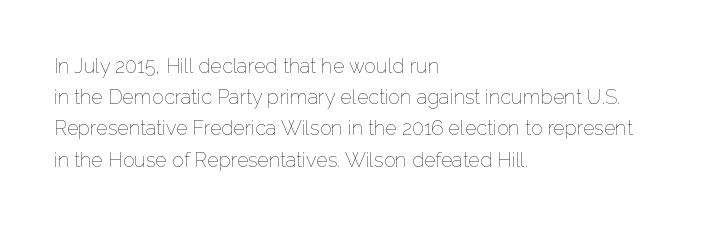
{"italic": "no", "bold": "no", "underline": "no", "align": "left", "line_spacing": "normal", "line_spacing_ratio": 1.56, "letter_spacing": "normal", "letter_spacing_em": 0.0, "glyph_px": 20}
